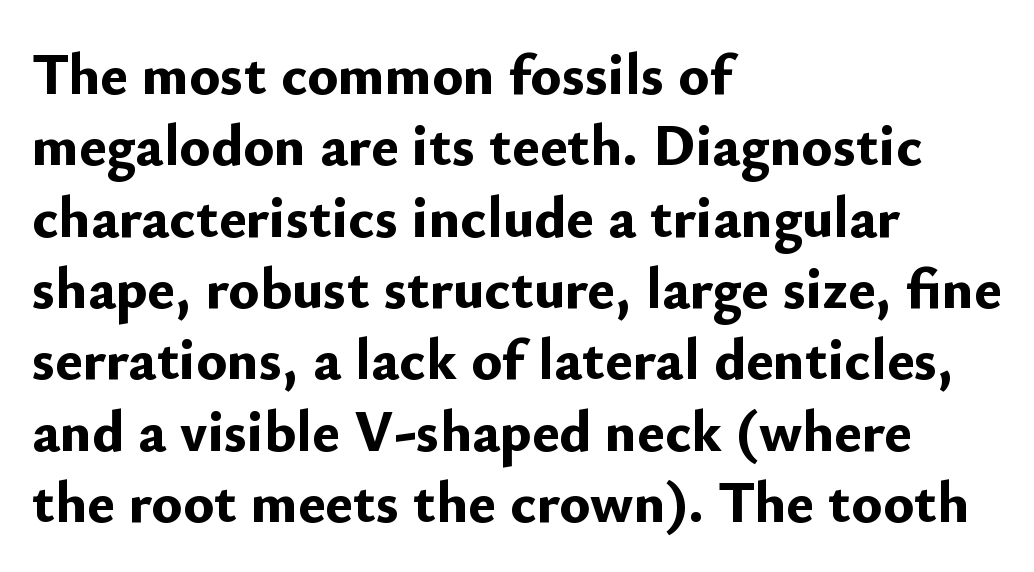
The image shows 58 px bold sans-serif type, upright; set left-aligned, line spacing 1.23x, normal letter spacing, not underlined; low stroke contrast and a small x-height.
